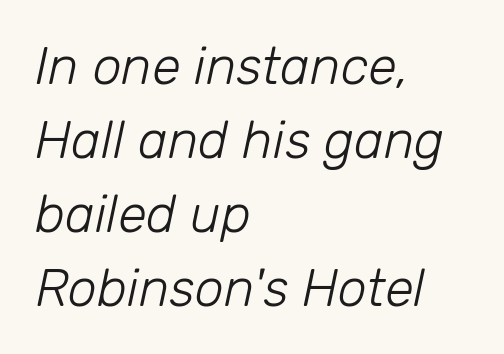
Each letter keeps its own natural width here, so spacing adapts to shape. No extra tracking has been applied to these lines. Style check: oblique. This rendering features lettering with no underline. Is the type heavy? It reads as light-to-regular instead. Is there much room between lines? A standard amount, neither cramped nor airy.
